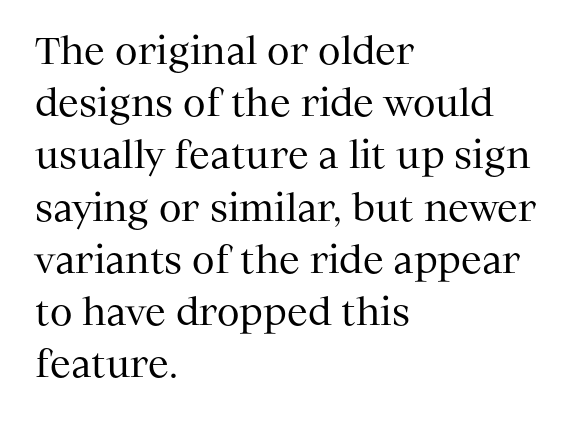
{"serif": "yes", "italic": "no", "bold": "no", "weight": "regular", "width": "normal", "stroke_contrast": "medium", "x_height": "medium", "monospaced": "no", "underline": "no", "align": "left", "line_spacing": "normal", "line_spacing_ratio": 1.41, "letter_spacing": "normal", "letter_spacing_em": 0.0, "glyph_px": 37}
